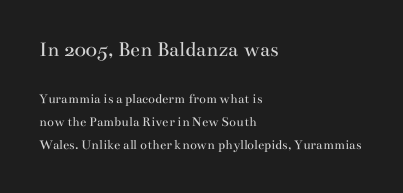
Line spacing here is normal. The typesetting does not lean heavy: it is not bold. Every character sits straight up, as roman type does. A typesetter would call this zero additional tracking. Only glyphs here, with clear space below each row.
